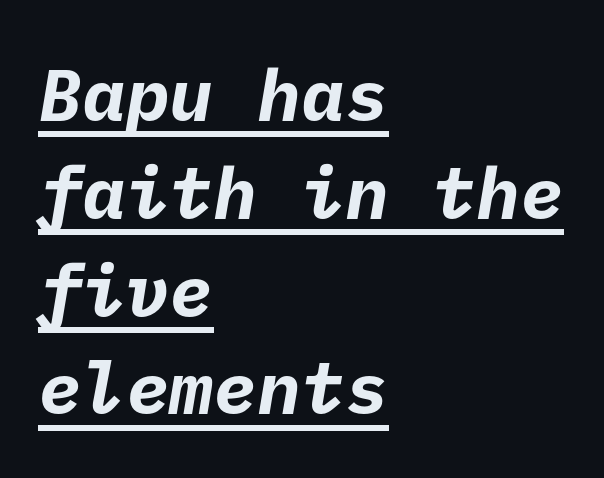
{"serif": "no", "bold": "yes", "weight": "bold", "width": "normal", "stroke_contrast": "low", "x_height": "medium", "underline": "yes", "align": "left", "line_spacing": "normal", "line_spacing_ratio": 1.34, "letter_spacing": "normal", "letter_spacing_em": 0.0, "glyph_px": 73}
